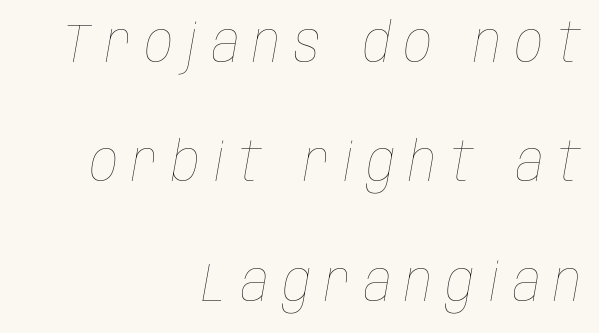
Q: Is the text bold? A: No.
Q: Is the text italic (slanted)? A: Yes, it leans right by about 10 degrees.
Q: Is the text underlined? A: No.
Q: How is the paragraph aligned? A: Right-aligned.
Q: Is the spacing between letters normal or unusually wide? A: Unusually wide.
Q: Is the spacing between lines tight, normal or loose? A: Loose.
Q: Width (condensed, normal, or wide)? A: Condensed.
Q: Stroke contrast? A: Low.
Q: x-height? A: Large.
Q: Monospaced? A: No.
